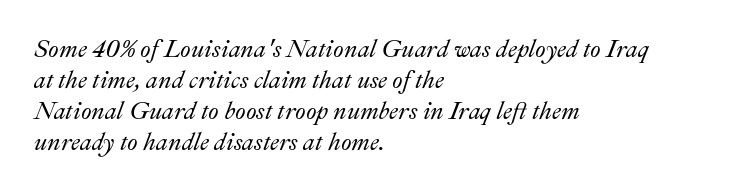
Q: Is the text italic (slanted)? A: Yes, it leans right by about 22 degrees.
Q: Is the text underlined? A: No.
Q: How is the paragraph aligned? A: Left-aligned.
Q: Is the spacing between letters normal or unusually wide? A: Normal.
Q: Is the spacing between lines tight, normal or loose? A: Normal.
